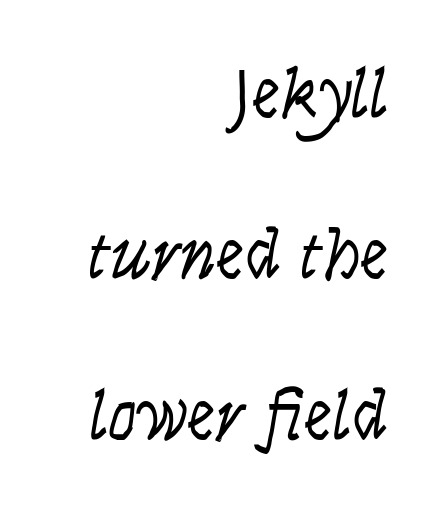
Q: Is the text bold? A: No.
Q: Is the text italic (slanted)? A: Yes, it leans right by about 9 degrees.
Q: Is the text underlined? A: No.
Q: How is the paragraph aligned? A: Right-aligned.
Q: Is the spacing between letters normal or unusually wide? A: Normal.
Q: Is the spacing between lines tight, normal or loose? A: Loose.
Q: Width (condensed, normal, or wide)? A: Condensed.
Q: Stroke contrast? A: Low.
Q: x-height? A: Large.
Q: Monospaced? A: No.
